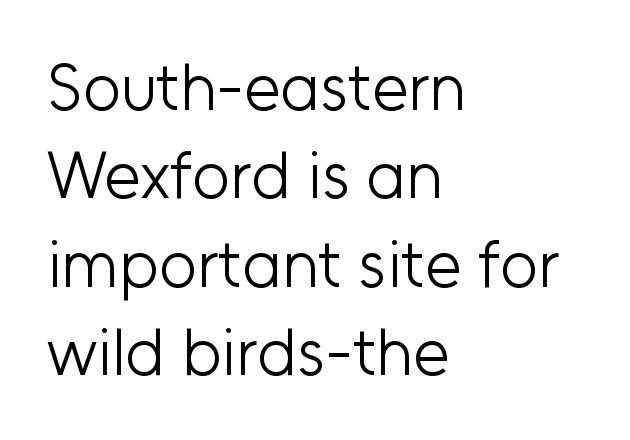
Q: Is the text bold? A: No.
Q: Is the text italic (slanted)? A: No, it is upright.
Q: Is the typeface a serif or a sans-serif typeface? A: Sans-serif.
Q: Is the text underlined? A: No.
Q: How is the paragraph aligned? A: Left-aligned.
Q: Is the spacing between letters normal or unusually wide? A: Normal.
Q: Is the spacing between lines tight, normal or loose? A: Normal.
Q: Width (condensed, normal, or wide)? A: Normal.
Q: Stroke contrast? A: Low.
Q: x-height? A: Medium.
Q: Monospaced? A: No.
